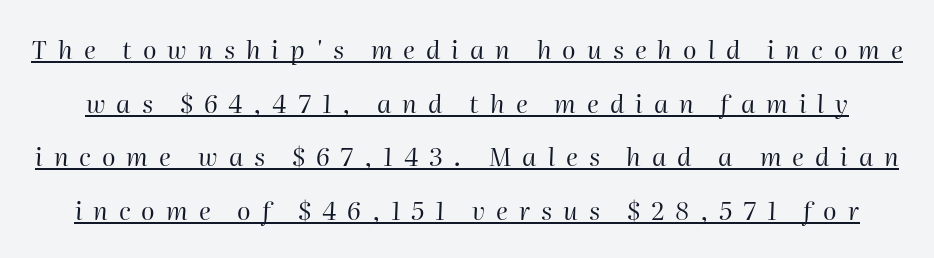
The image shows 25 px text type, italic (leaning right); set loose line spacing (2.15x), unusually wide letter spacing (+0.44 em), underlined.
